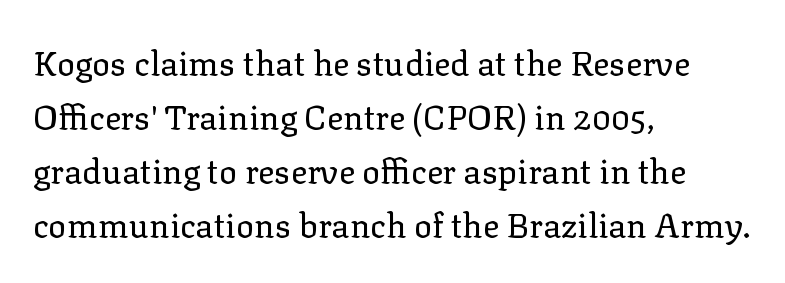
Q: Is the text bold? A: No.
Q: Is the text italic (slanted)? A: No, it is upright.
Q: Is the typeface a serif or a sans-serif typeface? A: Serif.
Q: Is the text underlined? A: No.
Q: How is the paragraph aligned? A: Left-aligned.
Q: Is the spacing between letters normal or unusually wide? A: Normal.
Q: Is the spacing between lines tight, normal or loose? A: Normal.
Q: Width (condensed, normal, or wide)? A: Normal.
Q: Stroke contrast? A: Low.
Q: x-height? A: Medium.
Q: Monospaced? A: No.
